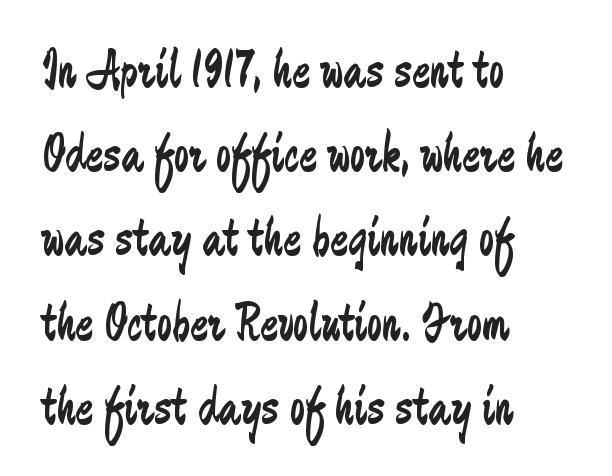
The image shows 54 px regular-weight, condensed sans-serif type; set left-aligned, normal line spacing (1.56x), normal letter spacing, not underlined; low stroke contrast and a medium x-height.
